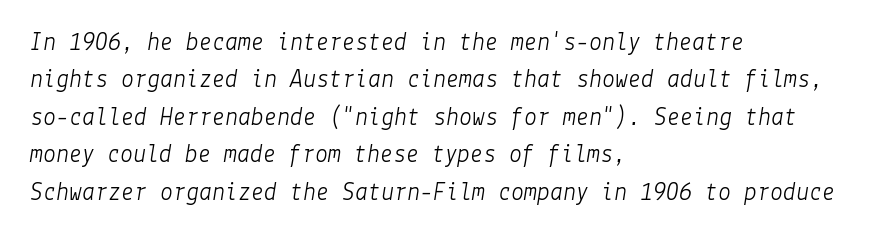
{"italic": "yes", "lean": "right", "slant_degrees": 9, "bold": "no", "underline": "no", "align": "left", "line_spacing": "normal", "line_spacing_ratio": 1.44, "letter_spacing": "normal", "letter_spacing_em": 0.0, "glyph_px": 26}
